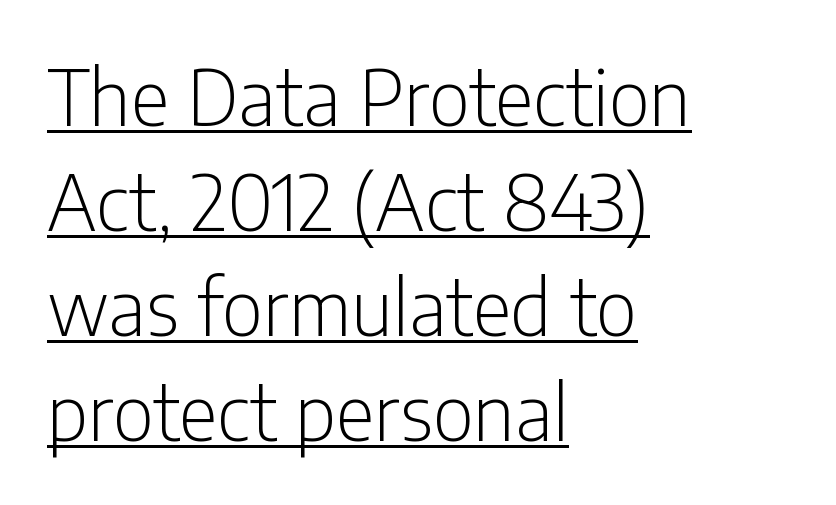
Q: Is the text bold? A: No.
Q: Is the text italic (slanted)? A: No, it is upright.
Q: Is the typeface a serif or a sans-serif typeface? A: Sans-serif.
Q: Is the text underlined? A: Yes.
Q: How is the paragraph aligned? A: Left-aligned.
Q: Is the spacing between letters normal or unusually wide? A: Normal.
Q: Is the spacing between lines tight, normal or loose? A: Normal.
Q: Width (condensed, normal, or wide)? A: Condensed.
Q: Stroke contrast? A: Low.
Q: x-height? A: Medium.
Q: Monospaced? A: No.
